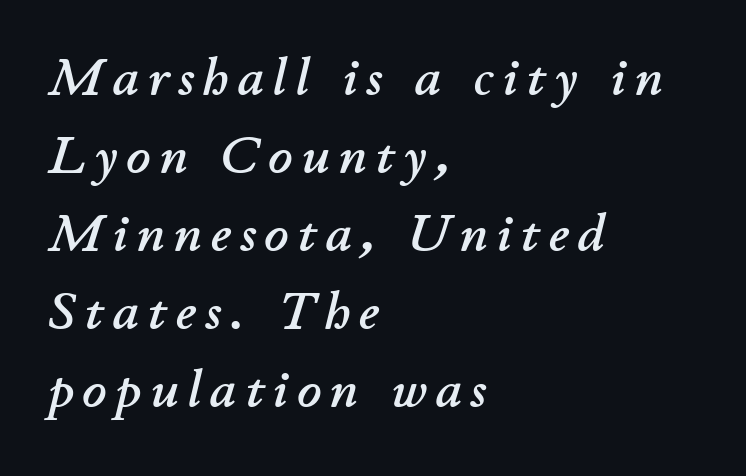
The image shows 53 px text type, italic (leaning right); set left-aligned, normal line spacing (1.47x), not underlined; low stroke contrast and a small x-height.
